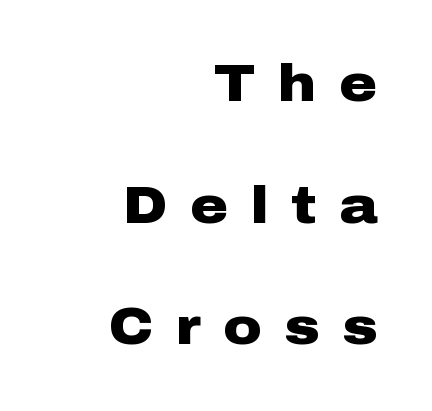
The image shows 52 px heavy, wide sans-serif type, upright; set right-aligned, loose line spacing (2.34x), unusually wide letter spacing (+0.43 em), not underlined; low stroke contrast and a medium x-height.
